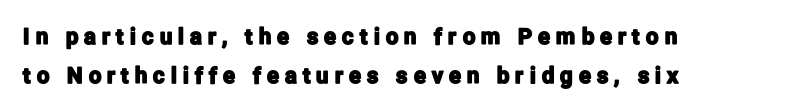
The image shows 22 px text type, upright; set left-aligned, line spacing 1.76x, unusually wide letter spacing (+0.28 em), not underlined.
